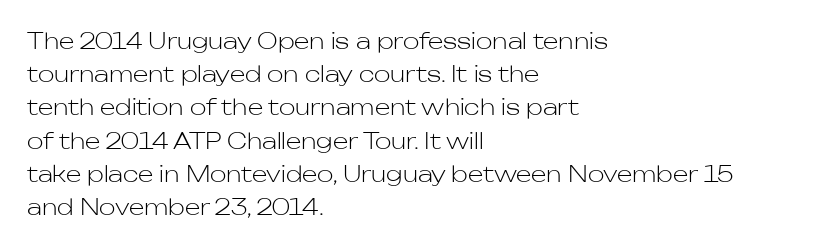
The image shows 22 px text type, upright; set left-aligned, normal line spacing (1.51x), normal letter spacing, not underlined.
